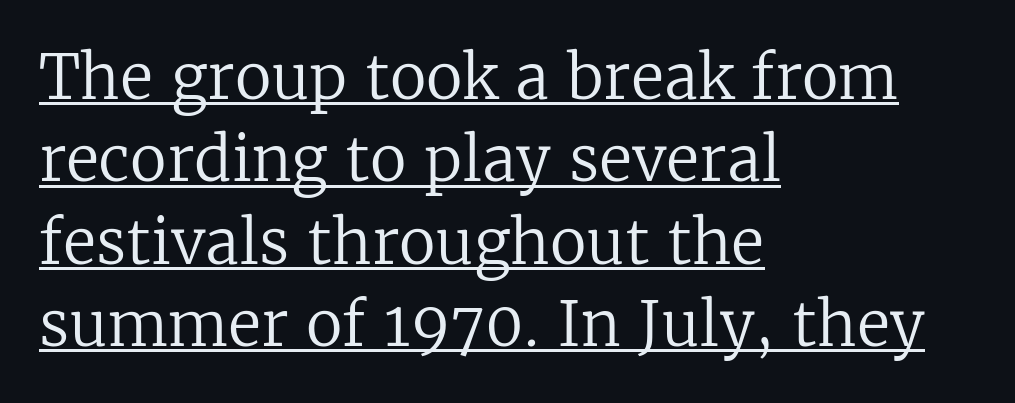
The image shows 61 px regular-weight serif type, upright; set left-aligned, normal line spacing (1.35x), normal letter spacing, underlined; low stroke contrast and a medium x-height.
